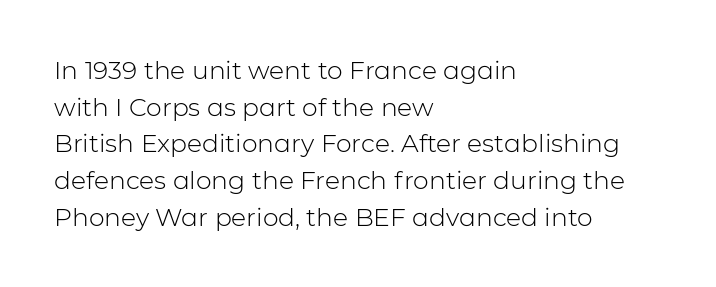
Weight: in the light-to-regular range. In CSS terms this would be text-align: left. The letters stand straight up with perfectly vertical stems. Each new line begins a customary step beneath the previous one. Characters follow at the spacing the type designer built in.
